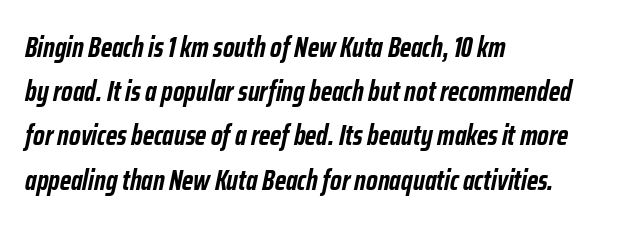
{"italic": "yes", "lean": "right", "slant_degrees": 12, "bold": "yes", "weight": "semibold", "width": "condensed", "stroke_contrast": "low", "x_height": "medium", "monospaced": "no", "underline": "no", "align": "left", "line_spacing": "normal", "line_spacing_ratio": 1.58, "letter_spacing": "normal", "letter_spacing_em": 0.0, "glyph_px": 28}
